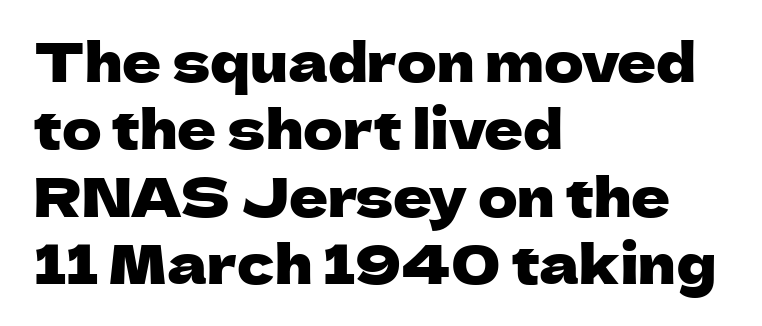
The image shows 54 px sans-serif type, upright; set left-aligned, normal line spacing (1.25x), normal letter spacing, not underlined; low stroke contrast and a medium x-height.
